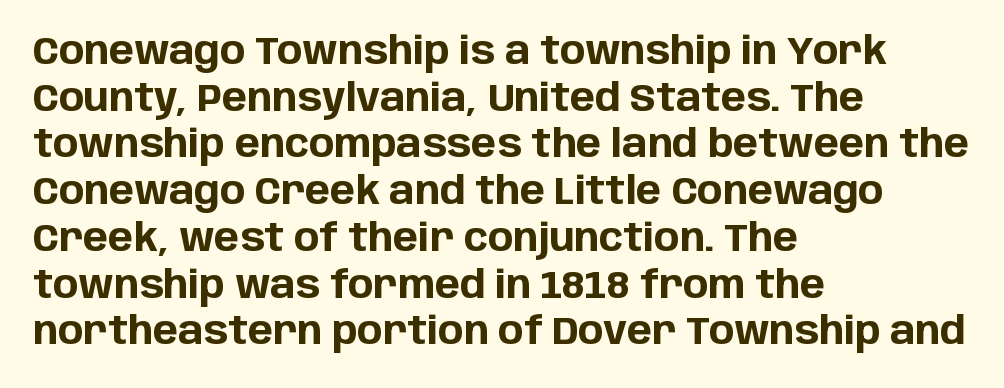
The image shows 38 px bold sans-serif type, upright; set left-aligned, line spacing 1.23x, normal letter spacing, not underlined; low stroke contrast and a large x-height.
